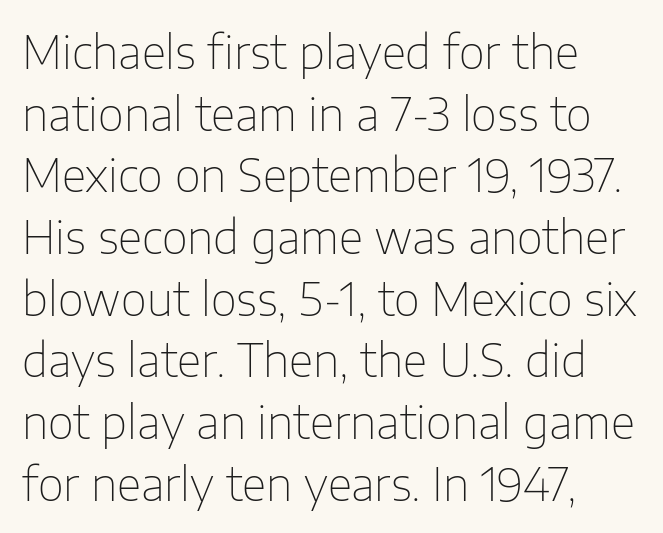
Visually the block forms a straight wall on the left and a jagged coastline on the right. A typesetter would call this zero additional tracking. Check where the strokes stop: nothing finishes them off — pure sans. Leading matches the norm, producing a regular column. Is there any slant? The stems are plumb. Caption: face not bold, strokes unweighted.
